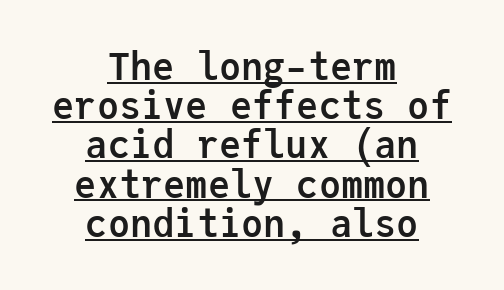
The image shows 37 px semibold sans-serif type, upright, monospaced; set centered, tight line spacing (1.06x), normal letter spacing, underlined; low stroke contrast and a medium x-height.
